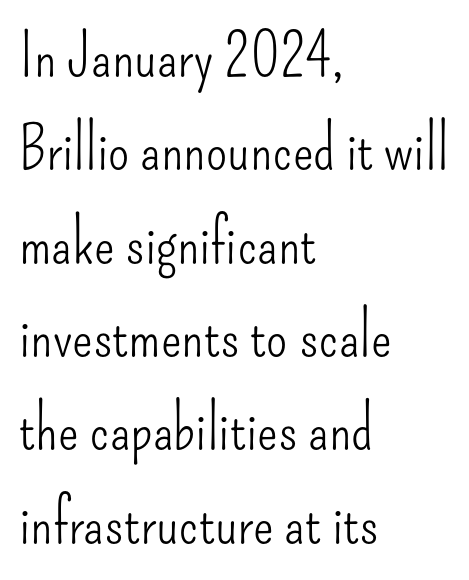
Q: Is the text bold? A: No.
Q: Is the text italic (slanted)? A: No, it is upright.
Q: Is the typeface a serif or a sans-serif typeface? A: Sans-serif.
Q: Is the text underlined? A: No.
Q: How is the paragraph aligned? A: Left-aligned.
Q: Is the spacing between letters normal or unusually wide? A: Normal.
Q: Is the spacing between lines tight, normal or loose? A: Normal.
Q: Width (condensed, normal, or wide)? A: Condensed.
Q: Stroke contrast? A: Low.
Q: x-height? A: Small.
Q: Monospaced? A: No.
